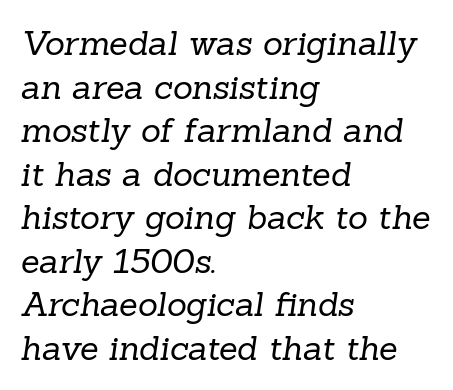
{"serif": "yes", "bold": "no", "weight": "regular", "width": "normal", "stroke_contrast": "low", "x_height": "medium", "monospaced": "no", "underline": "no", "align": "left", "line_spacing": "normal", "line_spacing_ratio": 1.28, "letter_spacing": "normal", "letter_spacing_em": 0.0, "glyph_px": 34}
